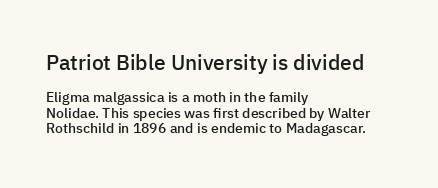
Q: Is the text bold? A: Semi-bold.
Q: Is the text italic (slanted)? A: No, it is upright.
Q: Is the text underlined? A: No.
Q: How is the paragraph aligned? A: Left-aligned.
Q: Is the spacing between letters normal or unusually wide? A: Normal.
Q: Is the spacing between lines tight, normal or loose? A: Tight.
Q: Which block of text is set in a larger size, the first (top) or the second (bottom)? A: The first (top) one.
